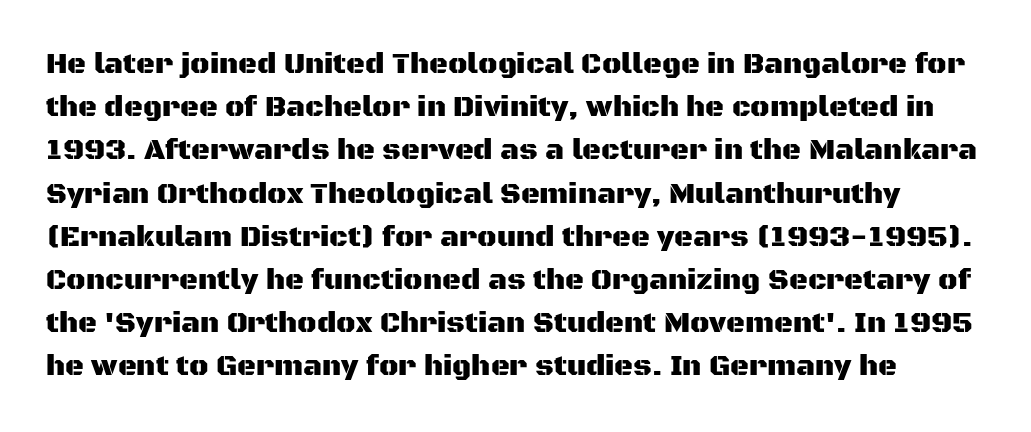
{"serif": "no", "italic": "no", "width": "normal", "stroke_contrast": "medium", "x_height": "large", "monospaced": "no", "underline": "no", "line_spacing": "normal", "line_spacing_ratio": 1.49, "letter_spacing": "normal", "letter_spacing_em": 0.0, "glyph_px": 29}
